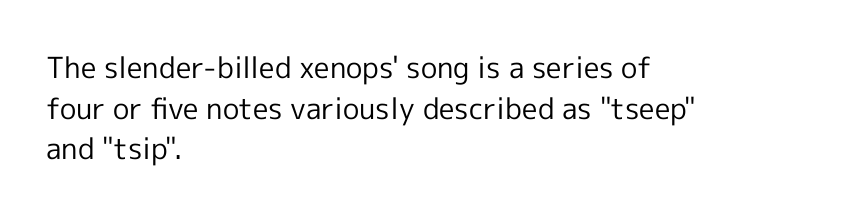
The image shows 29 px regular-weight sans-serif type, upright; set left-aligned, normal line spacing (1.4x), normal letter spacing, not underlined; a medium x-height.
